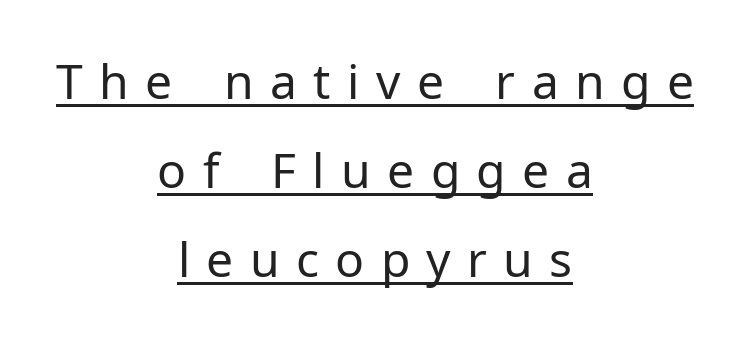
Glyph-to-glyph distance is far greater than everyday printed text. Do the characters align in a grid? No, the font is proportional. Stems here are at most as thick as an everyday book face. Ascenders rise straight up at ninety degrees.
